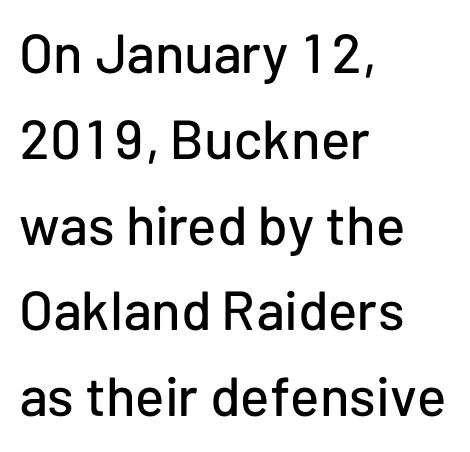
A typesetter would mark this as roman, not italic. The type is set solid horizontally, with unmodified tracking. The specimen omits any rule beneath the text block's lines. One-word summary of the alignment: left. Horizontal bands of white between lines are of average thickness. Is this a fixed-width face? No — the glyphs have proportional, varying widths.
